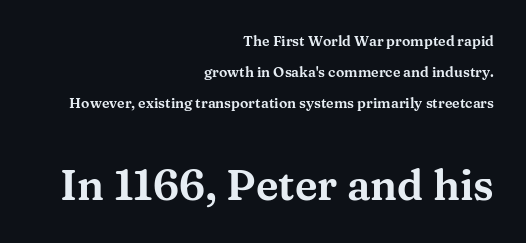
{"serif": "yes", "italic": "no", "width": "wide", "stroke_contrast": "medium", "x_height": "medium", "monospaced": "no", "underline": "no", "align": "right", "line_spacing": "loose", "line_spacing_ratio": 2.2, "letter_spacing": "normal", "letter_spacing_em": 0.0, "larger_block": "second", "size_ratio": 3.0, "glyph_px": 42}
